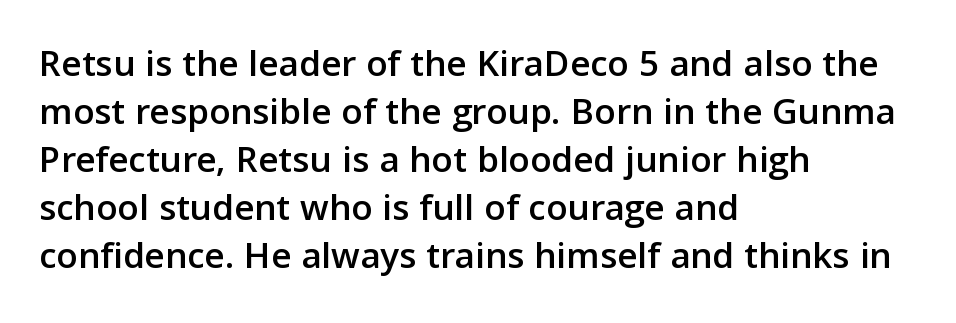
Q: Is the text italic (slanted)? A: No, it is upright.
Q: Is the typeface a serif or a sans-serif typeface? A: Sans-serif.
Q: Is the text underlined? A: No.
Q: How is the paragraph aligned? A: Left-aligned.
Q: Is the spacing between letters normal or unusually wide? A: Normal.
Q: Width (condensed, normal, or wide)? A: Normal.
Q: Stroke contrast? A: Low.
Q: x-height? A: Medium.
Q: Monospaced? A: No.
